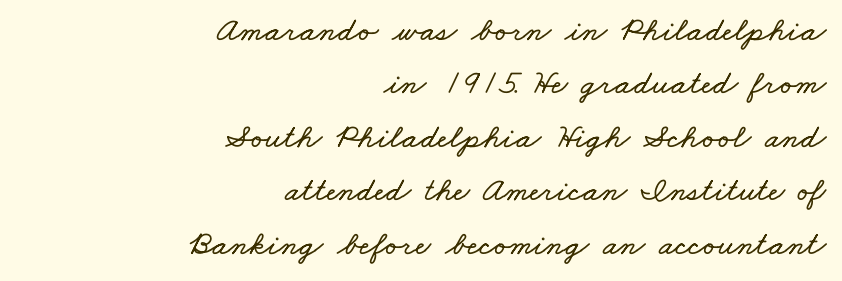
Beneath every word, the page is bare. The letters advance in unequal steps, a hallmark of proportional type. Tracking here is standard; glyphs follow each other at the usual distance. The text block is weighted toward the right margin, trailing off unevenly leftward. Regarding leading, the lines here are spaced in the standard way.
